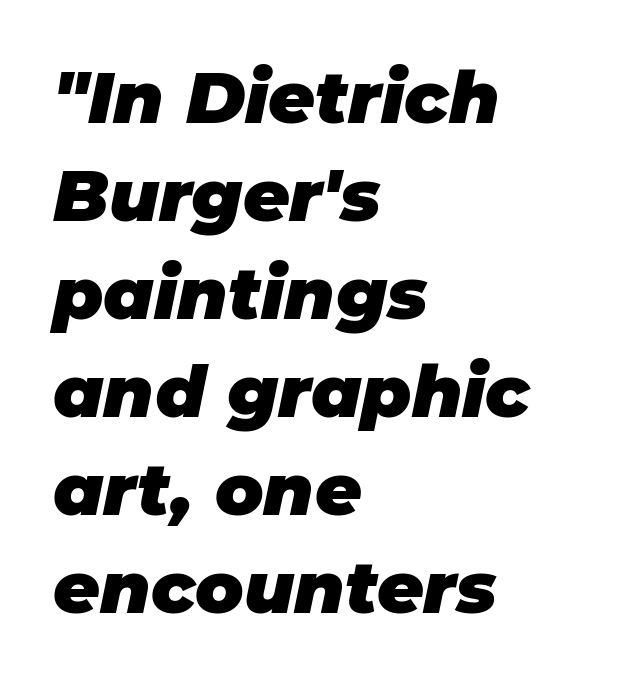
There's an unmistakable incline to the writing here. You could call the tracking neutral — neither tight nor loose. Look at the stroke-to-counter ratio: heavy, a bold. Type without underlining.
